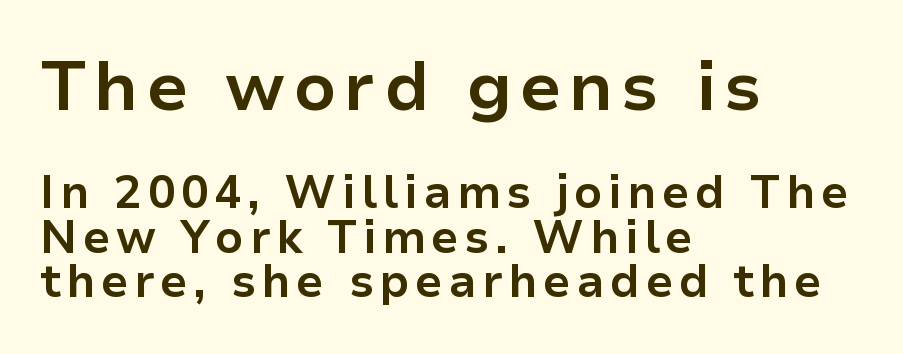
If you drew a line through each stem, it would be perfectly vertical. Honestly, there is no underline to notice here at all. Is this a sans? Yes — the strokes have no serifs. Note: larger setting up top, smaller setting below. The ragged edge is on the right, which tells us the setting is flush left.
